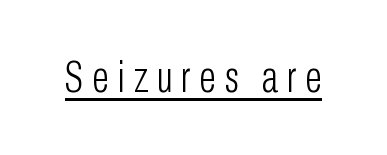
The image shows 44 px light, condensed sans-serif type, upright; set unusually wide letter spacing (+0.2 em), underlined; low stroke contrast and a medium x-height.
